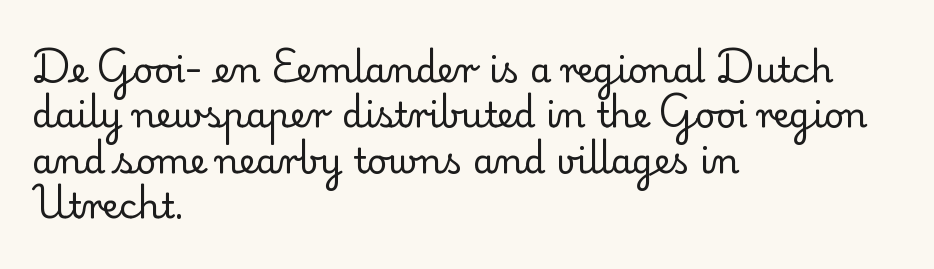
The image shows 35 px regular-weight serif type, upright; set left-aligned, normal line spacing (1.3x), normal letter spacing, not underlined; low stroke contrast and a small x-height.
